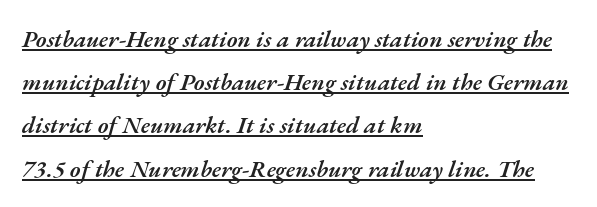
The image shows 24 px text type, italic (leaning right); set left-aligned, line spacing 1.8x, normal letter spacing, underlined.
